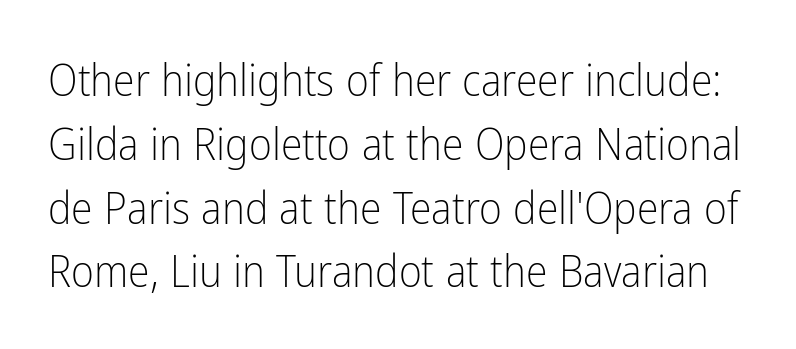
Short note: letters normally spaced. Leading matches the norm, producing a regular column. These lines were composed using upright roman letters. Grotesque or geometric, the face here clearly has no serifs. Unmarked baselines from the first word to the last. Weight class: somewhere from thin through regular.
